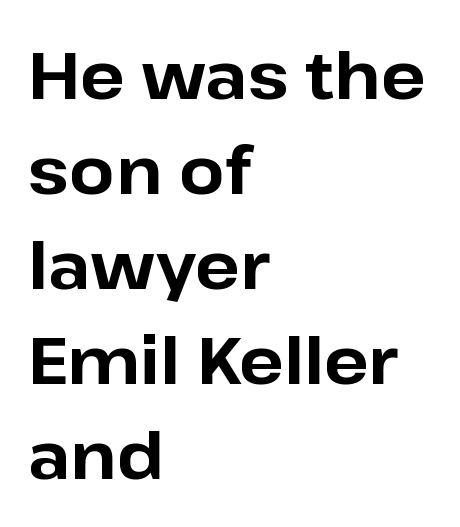
{"serif": "no", "italic": "no", "bold": "yes", "weight": "bold", "width": "normal", "stroke_contrast": "low", "x_height": "medium", "monospaced": "no", "underline": "no", "align": "left", "line_spacing": "normal", "line_spacing_ratio": 1.44, "letter_spacing": "normal", "letter_spacing_em": 0.0, "glyph_px": 66}
